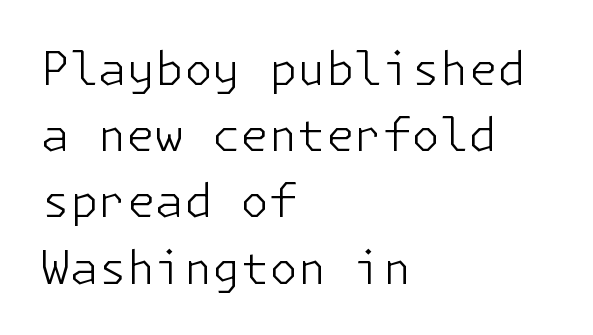
Each line starts at the same left margin while the right side varies. Successive baselines arrive at the customary interval. The cut favours lightness, reaching ordinary text weight at its darkest. Posture: vertical. Clear beneath every line of the passage. This rendering leaves character spacing at its baseline value.
